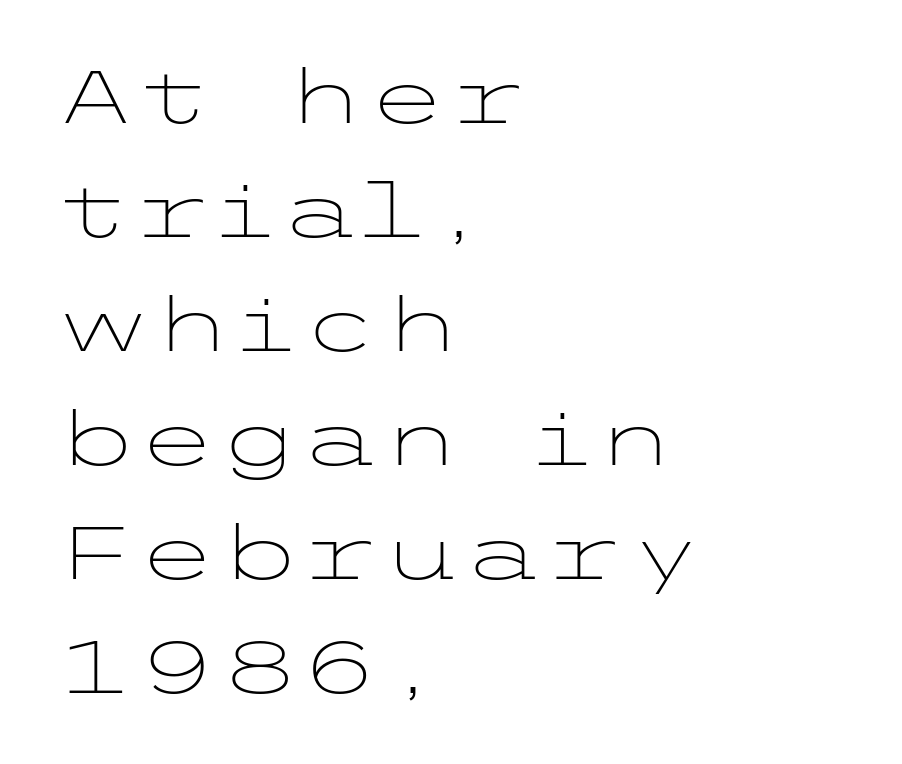
The image shows 74 px light, wide sans-serif type, upright; set left-aligned, normal line spacing (1.54x), normal letter spacing, not underlined; low stroke contrast and a medium x-height.
